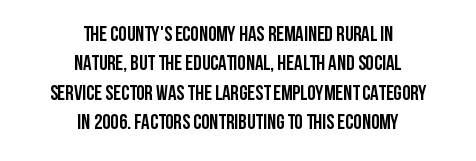
The letters are bold, with thick, heavy strokes. Does the leading feel generous? No, just average. Both edges are ragged and mirror each other, which tells us the setting is centered. Beneath every word, the page is bare.
